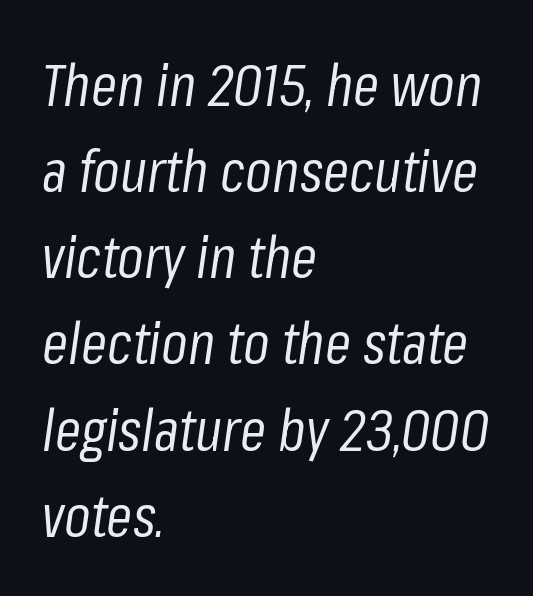
Q: Is the text bold? A: No.
Q: Is the text italic (slanted)? A: Yes, it leans right by about 8 degrees.
Q: Is the text underlined? A: No.
Q: How is the paragraph aligned? A: Left-aligned.
Q: Is the spacing between letters normal or unusually wide? A: Normal.
Q: Is the spacing between lines tight, normal or loose? A: Normal.
Q: Width (condensed, normal, or wide)? A: Condensed.
Q: Stroke contrast? A: Low.
Q: x-height? A: Medium.
Q: Monospaced? A: No.
